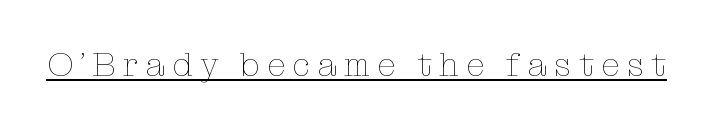
The image shows 34 px thin type, upright; set unusually wide letter spacing (+0.21 em), underlined; low stroke contrast and a medium x-height.
